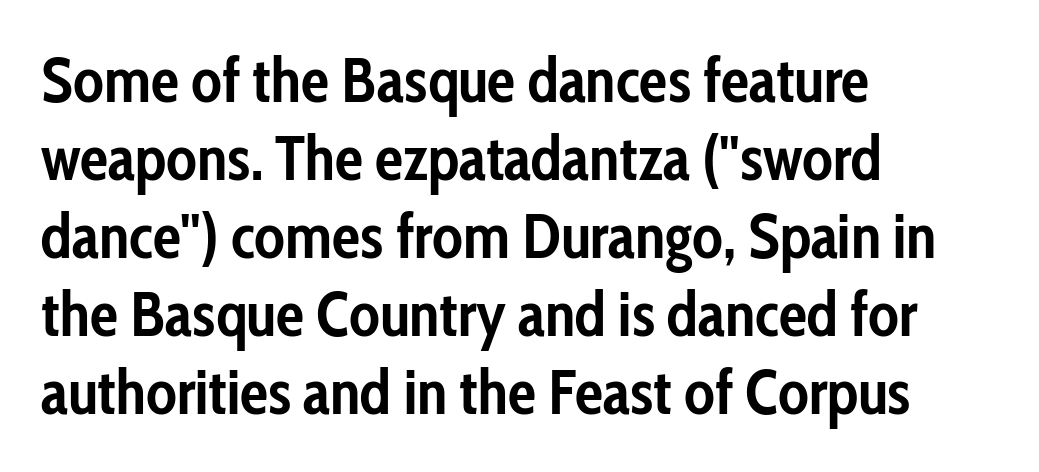
Q: Is the text bold? A: Yes.
Q: Is the text italic (slanted)? A: No, it is upright.
Q: Is the typeface a serif or a sans-serif typeface? A: Sans-serif.
Q: Is the text underlined? A: No.
Q: How is the paragraph aligned? A: Left-aligned.
Q: Is the spacing between letters normal or unusually wide? A: Normal.
Q: Width (condensed, normal, or wide)? A: Condensed.
Q: Stroke contrast? A: Low.
Q: x-height? A: Medium.
Q: Monospaced? A: No.
